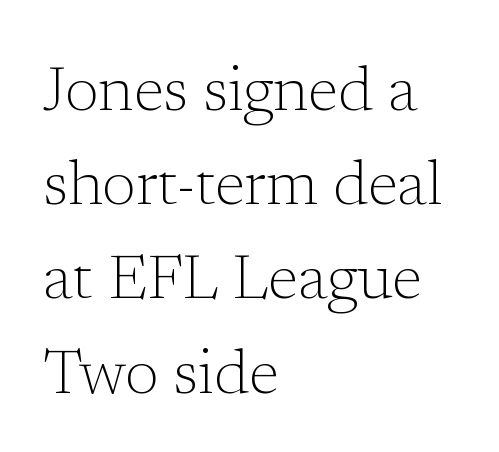
The image shows 62 px light serif type, upright; set left-aligned, normal line spacing (1.52x), normal letter spacing, not underlined; low stroke contrast and a medium x-height.
